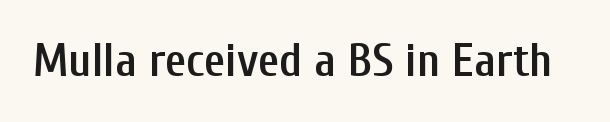
Q: Is the text bold? A: Semi-bold.
Q: Is the text italic (slanted)? A: No, it is upright.
Q: Is the typeface a serif or a sans-serif typeface? A: Sans-serif.
Q: Is the text underlined? A: No.
Q: Is the spacing between letters normal or unusually wide? A: Normal.
Q: Width (condensed, normal, or wide)? A: Condensed.
Q: Stroke contrast? A: Low.
Q: x-height? A: Medium.
Q: Monospaced? A: No.
